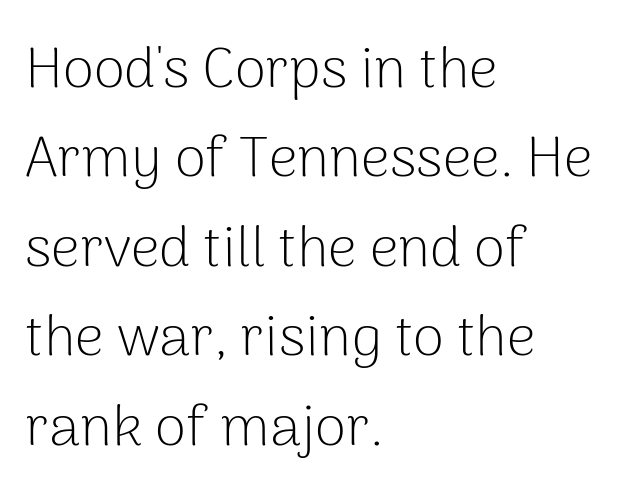
In terms of leading, this rendering sits right in the middle. Posture: straight, roman, zero tilt. Notice how the passage keeps a crisp vertical edge on the left only. The strokes carry an ordinary text weight at most.
